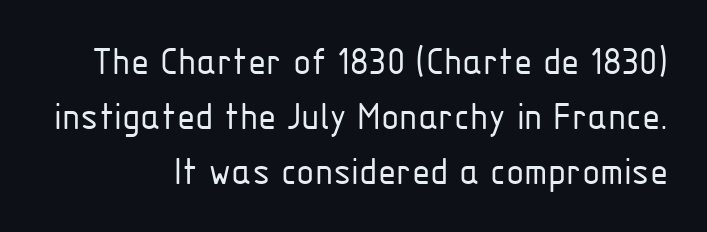
{"serif": "no", "italic": "no", "bold": "no", "weight": "light", "width": "condensed", "stroke_contrast": "low", "x_height": "medium", "monospaced": "no", "underline": "no", "line_spacing": "normal", "line_spacing_ratio": 1.31, "letter_spacing": "normal", "letter_spacing_em": 0.0, "glyph_px": 42}
